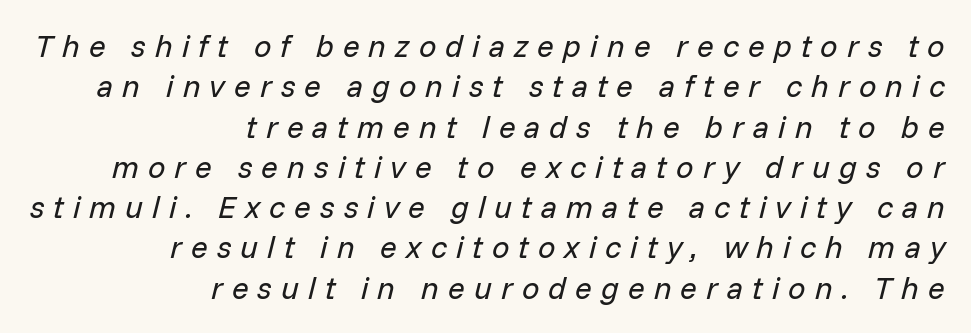
{"italic": "yes", "lean": "right", "slant_degrees": 14, "bold": "no", "weight": "regular", "width": "normal", "stroke_contrast": "low", "x_height": "medium", "monospaced": "no", "underline": "no", "align": "right", "line_spacing": "normal", "line_spacing_ratio": 1.3, "letter_spacing": "wide", "letter_spacing_em": 0.29, "glyph_px": 31}
